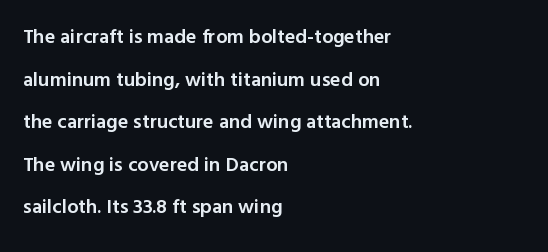
{"italic": "no", "bold": "semi", "underline": "no", "align": "left", "line_spacing": "loose", "line_spacing_ratio": 2.13, "letter_spacing": "normal", "letter_spacing_em": 0.0, "glyph_px": 20}
